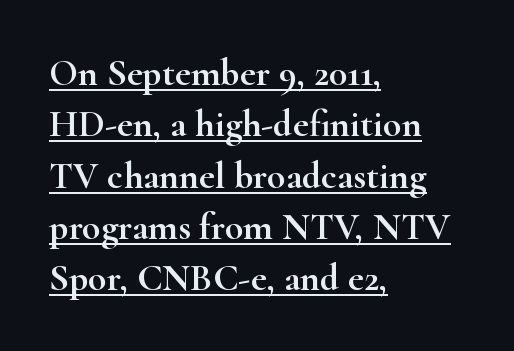
Q: Is the text italic (slanted)? A: No, it is upright.
Q: Is the typeface a serif or a sans-serif typeface? A: Serif.
Q: Is the text underlined? A: Yes.
Q: How is the paragraph aligned? A: Left-aligned.
Q: Is the spacing between letters normal or unusually wide? A: Normal.
Q: Is the spacing between lines tight, normal or loose? A: Normal.
Q: Width (condensed, normal, or wide)? A: Wide.
Q: Stroke contrast? A: High.
Q: x-height? A: Small.
Q: Monospaced? A: No.
